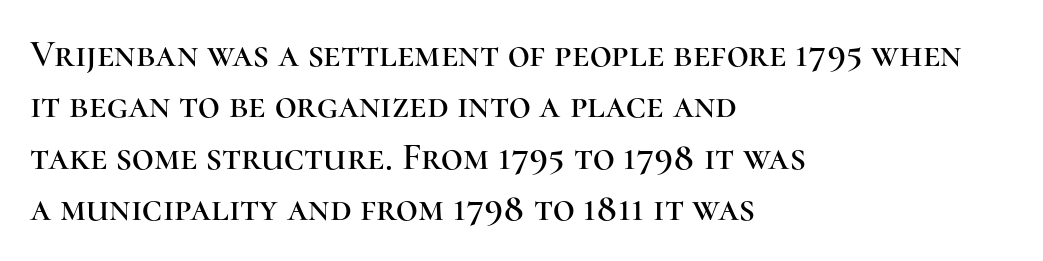
The image shows 38 px serif type, upright; set left-aligned, normal line spacing (1.35x), normal letter spacing, not underlined; high stroke contrast and a medium x-height.
